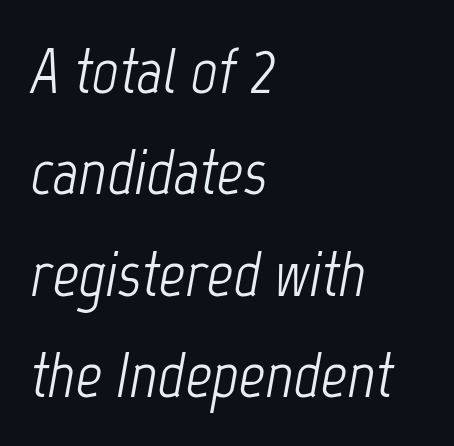
The image shows 65 px light, condensed type, italic (leaning right); set left-aligned, normal line spacing (1.56x), normal letter spacing, not underlined; low stroke contrast and a medium x-height.
